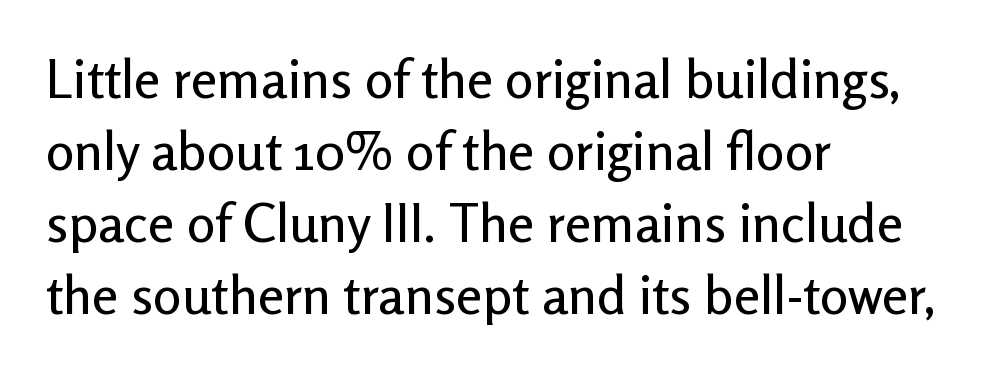
Q: Is the text italic (slanted)? A: No, it is upright.
Q: Is the typeface a serif or a sans-serif typeface? A: Sans-serif.
Q: Is the text underlined? A: No.
Q: How is the paragraph aligned? A: Left-aligned.
Q: Is the spacing between letters normal or unusually wide? A: Normal.
Q: Is the spacing between lines tight, normal or loose? A: Normal.
Q: Width (condensed, normal, or wide)? A: Normal.
Q: Stroke contrast? A: Low.
Q: x-height? A: Medium.
Q: Monospaced? A: No.
